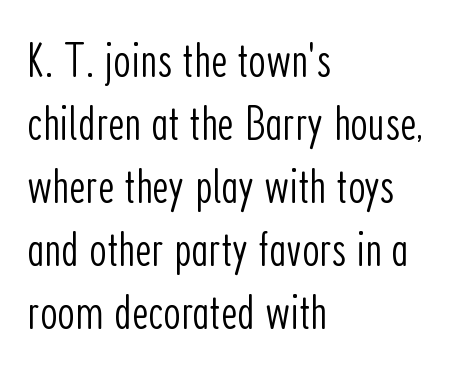
{"serif": "no", "italic": "no", "bold": "no", "weight": "light", "width": "condensed", "stroke_contrast": "low", "x_height": "medium", "monospaced": "no", "underline": "no", "align": "left", "line_spacing": "normal", "line_spacing_ratio": 1.26, "letter_spacing": "normal", "letter_spacing_em": 0.0, "glyph_px": 50}
